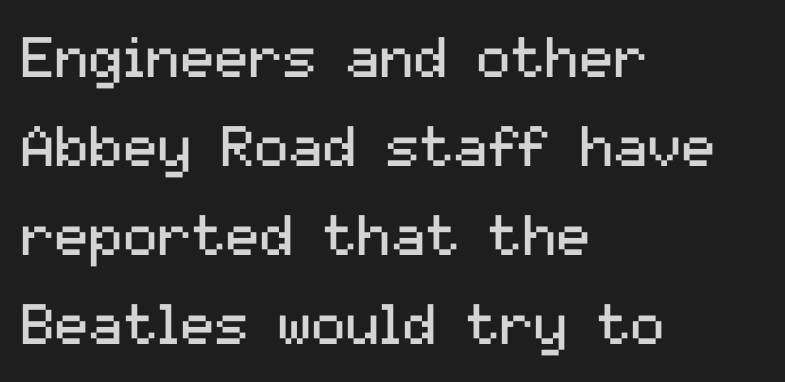
The image shows 57 px regular-weight sans-serif type, upright; set left-aligned, normal line spacing (1.56x), normal letter spacing, not underlined; medium stroke contrast and a medium x-height.
